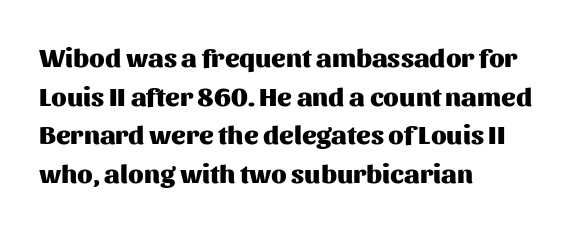
The glyphs are unaccompanied by any horizontal stroke below them. Alignment: flush left. Its strokes are broad and dark, the hallmark of bold type. Designer's note — italics off, roman on.
